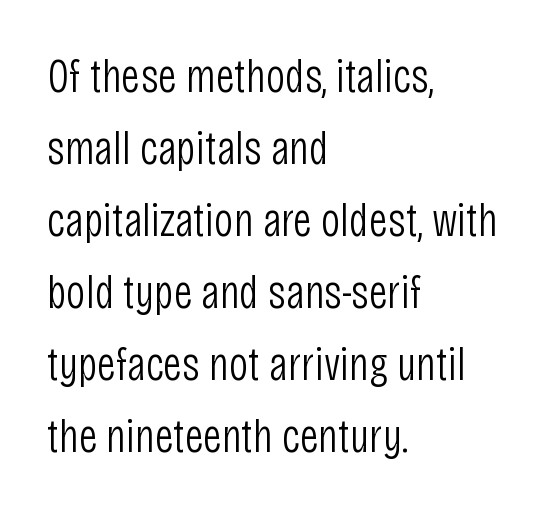
The image shows 48 px light, condensed sans-serif type, upright; set left-aligned, normal line spacing (1.5x), normal letter spacing, not underlined; low stroke contrast and a large x-height.
